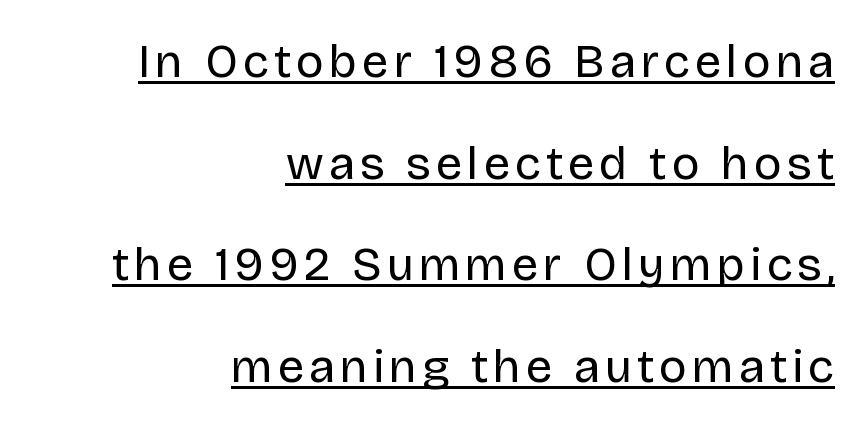
Q: Is the text bold? A: No.
Q: Is the text italic (slanted)? A: No, it is upright.
Q: Is the typeface a serif or a sans-serif typeface? A: Sans-serif.
Q: Is the text underlined? A: Yes.
Q: How is the paragraph aligned? A: Right-aligned.
Q: Is the spacing between lines tight, normal or loose? A: Loose.
Q: Width (condensed, normal, or wide)? A: Normal.
Q: Stroke contrast? A: Low.
Q: x-height? A: Large.
Q: Monospaced? A: No.
